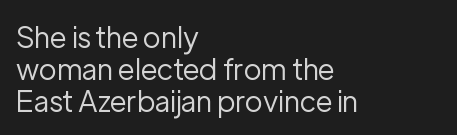
Q: Is the text bold? A: No.
Q: Is the text italic (slanted)? A: No, it is upright.
Q: Is the typeface a serif or a sans-serif typeface? A: Sans-serif.
Q: Is the text underlined? A: No.
Q: How is the paragraph aligned? A: Left-aligned.
Q: Is the spacing between letters normal or unusually wide? A: Normal.
Q: Is the spacing between lines tight, normal or loose? A: Tight.
Q: Width (condensed, normal, or wide)? A: Normal.
Q: Stroke contrast? A: Low.
Q: x-height? A: Medium.
Q: Monospaced? A: No.
